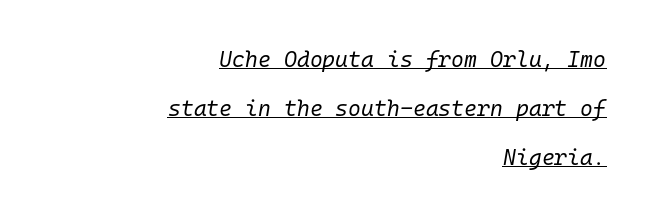
The image shows 22 px text type, italic (leaning right); set right-aligned, loose line spacing (2.23x), normal letter spacing, underlined.
